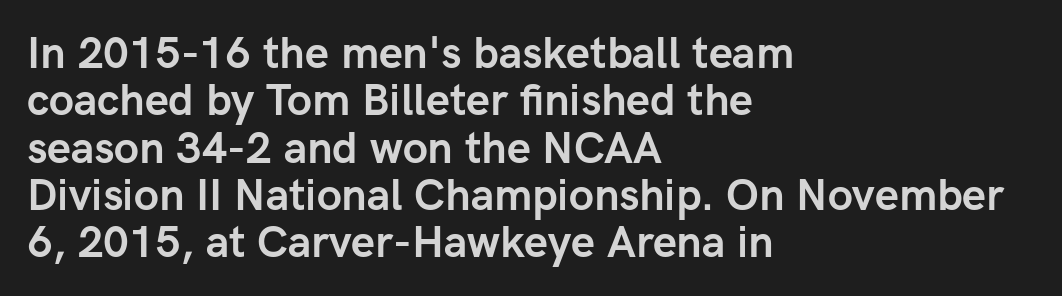
Nope, no serifs anywhere on these letters. The leading is snug, giving the passage a crowded texture. These lines are rendered in a variable-pitch font. Layout note: lines flush left. The font's upright variant was chosen for this text. Underlining? Definitely not there.
